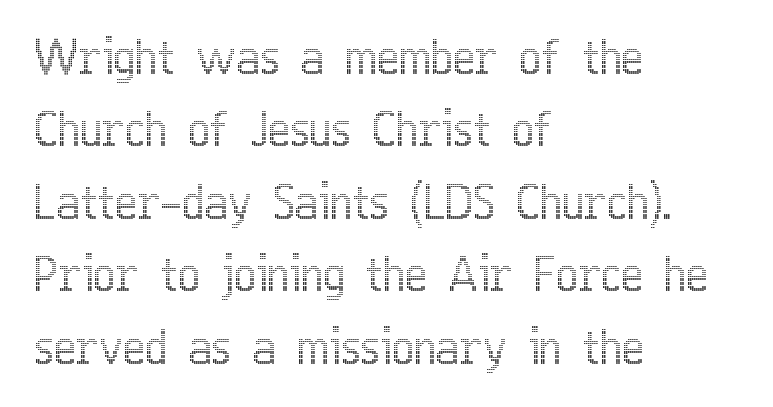
The image shows 47 px condensed type, upright; set left-aligned, normal line spacing (1.54x), normal letter spacing, not underlined; a medium x-height.
